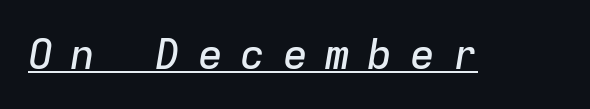
Q: Is the text italic (slanted)? A: Yes, it leans right by about 9 degrees.
Q: Is the text underlined? A: Yes.
Q: Is the spacing between letters normal or unusually wide? A: Unusually wide.
Q: Width (condensed, normal, or wide)? A: Normal.
Q: Stroke contrast? A: Low.
Q: x-height? A: Medium.
Q: Monospaced? A: Yes.
